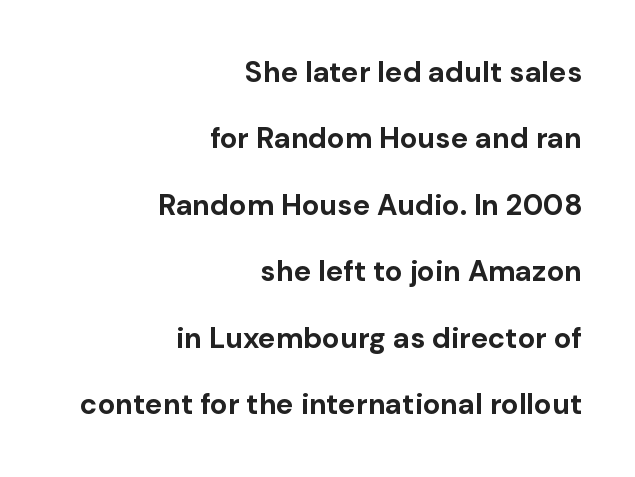
Notice how the passage keeps a crisp vertical edge on the right only. Standard letterfit; no display-style spreading of the glyphs. Letterform terminals end flat and unadorned throughout the passage. The line-height multiplier appears high, well above default. A dark, heavy texture on the line: the type is bold. Each letter keeps its own natural width here, so spacing adapts to shape.
